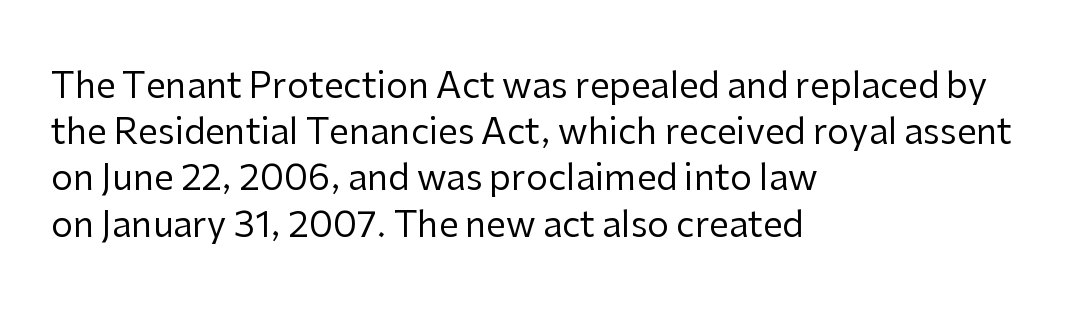
Proportional: the letters do not fall into vertical columns. The lines sit at an ordinary, default distance from one another. The paragraph has a hard left edge and a soft right edge. Letters rest on an invisible, unmarked baseline. The horizontal fit of the characters is conventional and even.
